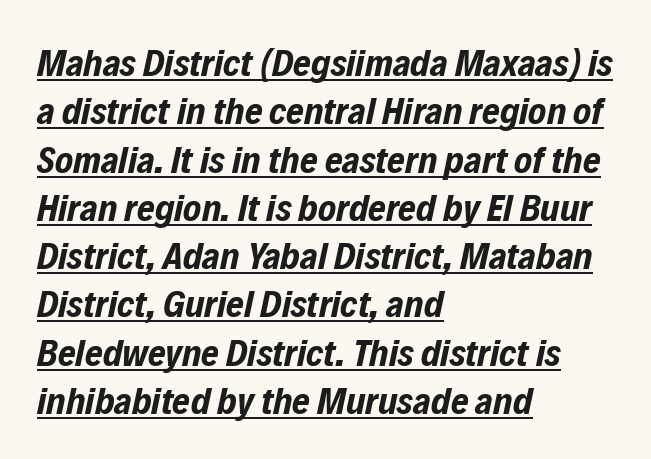
Q: Is the text bold? A: Yes.
Q: Is the text italic (slanted)? A: Yes, it leans right by about 12 degrees.
Q: Is the text underlined? A: Yes.
Q: How is the paragraph aligned? A: Left-aligned.
Q: Is the spacing between letters normal or unusually wide? A: Normal.
Q: Is the spacing between lines tight, normal or loose? A: Normal.
Q: Width (condensed, normal, or wide)? A: Condensed.
Q: Stroke contrast? A: Low.
Q: x-height? A: Medium.
Q: Monospaced? A: No.
